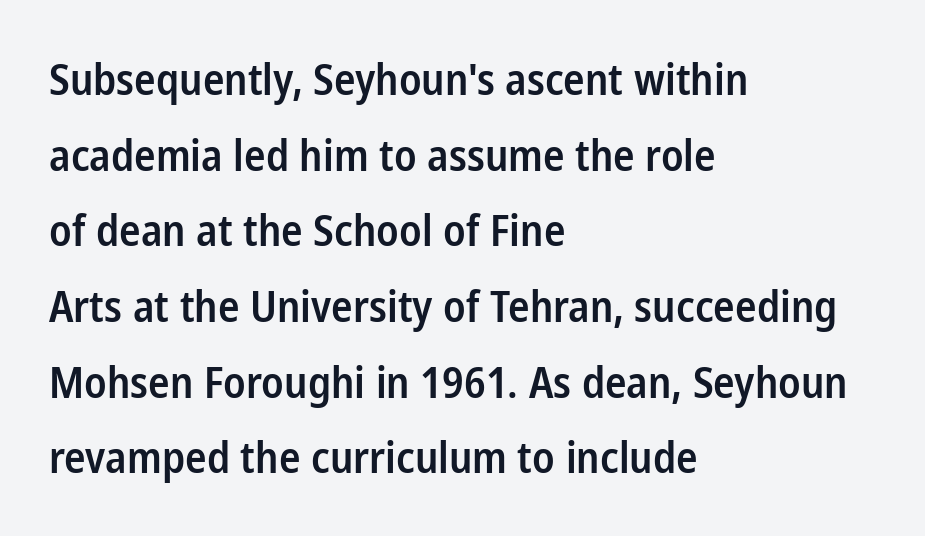
Q: Is the text bold? A: Semi-bold.
Q: Is the text italic (slanted)? A: No, it is upright.
Q: Is the typeface a serif or a sans-serif typeface? A: Sans-serif.
Q: Is the text underlined? A: No.
Q: How is the paragraph aligned? A: Left-aligned.
Q: Is the spacing between letters normal or unusually wide? A: Normal.
Q: Width (condensed, normal, or wide)? A: Condensed.
Q: Stroke contrast? A: Low.
Q: x-height? A: Medium.
Q: Monospaced? A: No.
